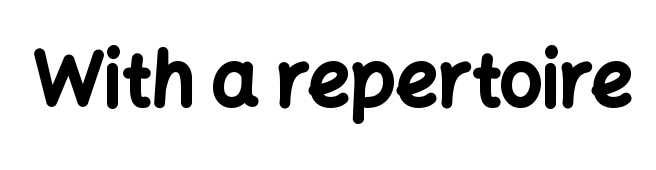
Q: Is the text bold? A: Yes.
Q: Is the text italic (slanted)? A: No, it is upright.
Q: Is the typeface a serif or a sans-serif typeface? A: Sans-serif.
Q: Is the text underlined? A: No.
Q: Is the spacing between letters normal or unusually wide? A: Normal.
Q: Width (condensed, normal, or wide)? A: Normal.
Q: Stroke contrast? A: Low.
Q: x-height? A: Medium.
Q: Monospaced? A: No.
